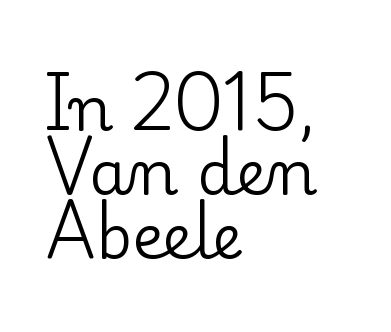
The strip under each line holds only bare page. Is there any slant? The stems are plumb. Each letter keeps its own natural width here, so spacing adapts to shape. Small tapered or slab feet sit at the stroke ends, so this counts as serif. Successive baselines arrive quickly, one right under another.
